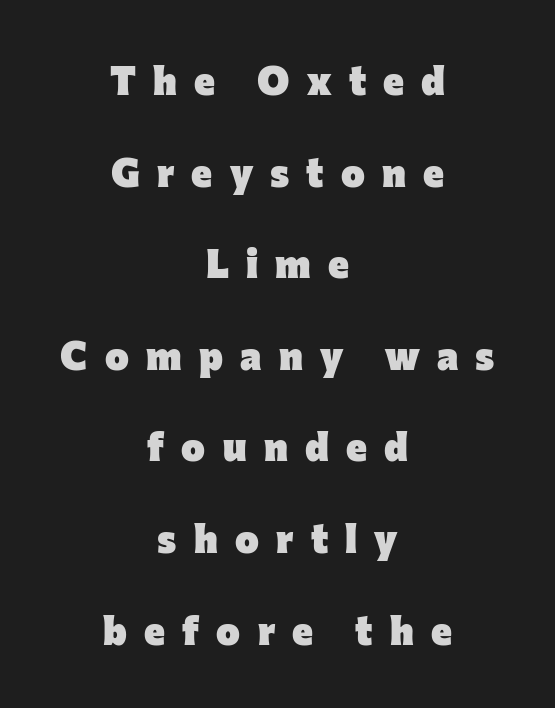
These lines are rendered in a variable-pitch font. In terms of letterspacing, this is a distinctly airy, spread setting. Set as a true bold cut, around the 700 mark. Upright lettering throughout. Grotesque or geometric, the face here clearly has no serifs. Only glyphs here, with clear space below each row.
